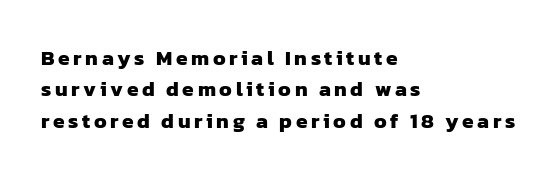
Q: Is the text bold? A: Yes.
Q: Is the text underlined? A: No.
Q: How is the paragraph aligned? A: Left-aligned.
Q: Is the spacing between lines tight, normal or loose? A: Normal.
